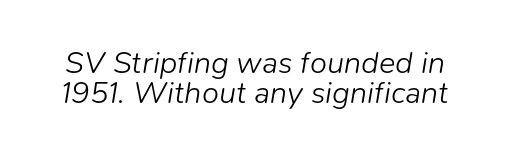
{"italic": "yes", "lean": "right", "slant_degrees": 9, "bold": "no", "weight": "light", "width": "normal", "stroke_contrast": "low", "x_height": "medium", "monospaced": "no", "underline": "no", "line_spacing": "tight", "line_spacing_ratio": 0.96, "letter_spacing": "normal", "letter_spacing_em": 0.0, "glyph_px": 31}
